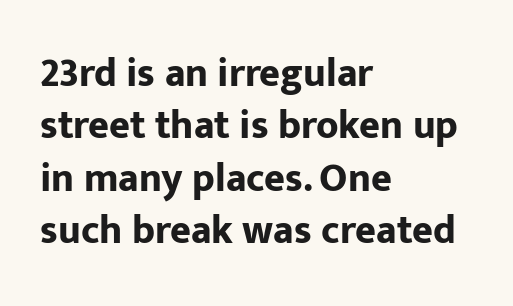
What kind of face is this? One without serifs — a sans. The strip under each line holds only bare page. The typesetter chose a ragged-right arrangement here. You could call the tracking neutral — neither tight nor loose. Ordinary non-slanted type is in use. Emphasis by weight is at full strength: bold.
